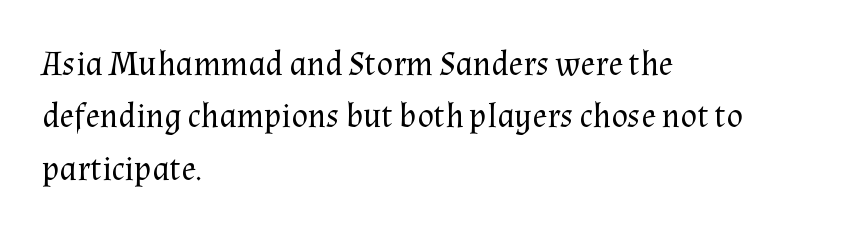
The rendering keeps characters at their native spacing. The rendering anchors every line to the left-hand side. These glyphs show unthickened strokes, regular width or finer. Designer's note — italics off, roman on. Check the space under the baseline: it is left empty. Each letter keeps its own natural width here, so spacing adapts to shape.
